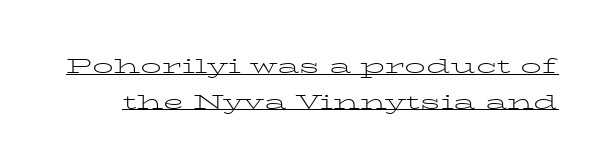
The image shows 21 px text type, upright; set normal line spacing (1.7x), normal letter spacing, underlined.
